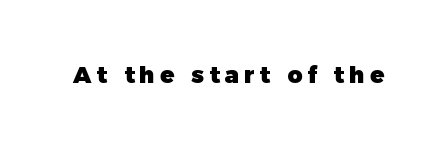
The image shows 23 px bold type; set unusually wide letter spacing (+0.22 em), not underlined.
